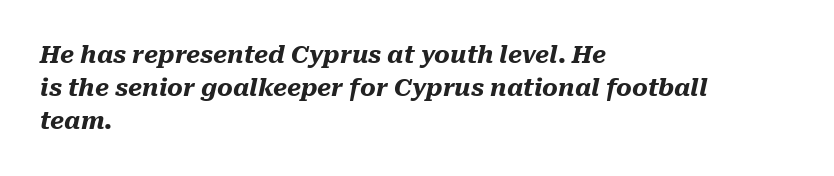
{"italic": "yes", "lean": "right", "slant_degrees": 10, "bold": "yes", "underline": "no", "align": "left", "line_spacing": "normal", "line_spacing_ratio": 1.38, "letter_spacing": "normal", "letter_spacing_em": 0.0, "glyph_px": 24}
